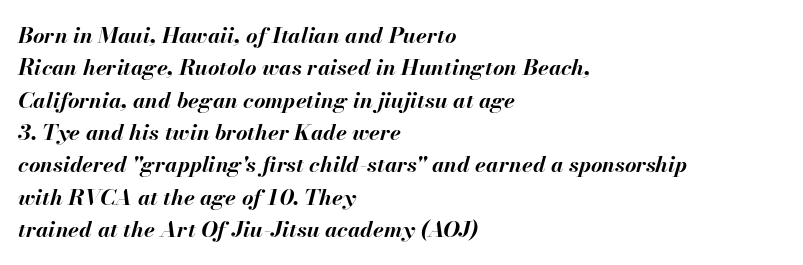
Q: Is the text bold? A: Yes.
Q: Is the text italic (slanted)? A: Yes, it leans right by about 13 degrees.
Q: Is the text underlined? A: No.
Q: How is the paragraph aligned? A: Left-aligned.
Q: Is the spacing between letters normal or unusually wide? A: Normal.
Q: Is the spacing between lines tight, normal or loose? A: Normal.
